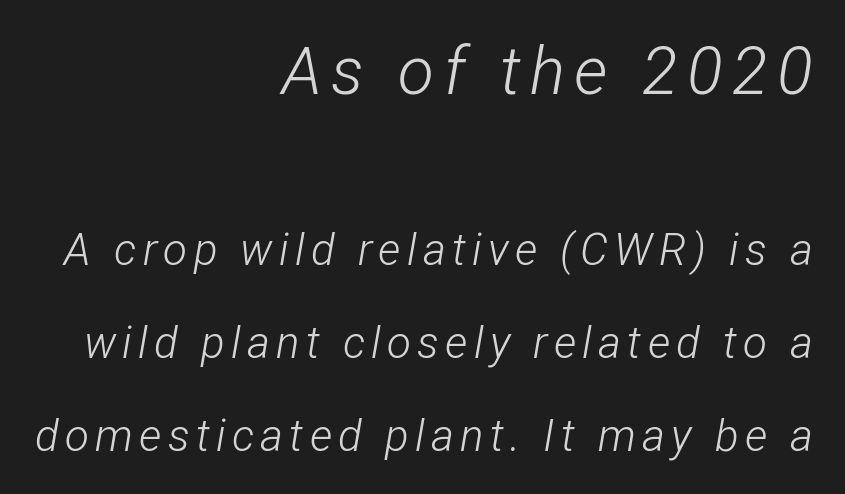
Is this a heavy cut? Hardly; it is regular or lighter. Short and long lines alike share a common ending point at right. Posture: slanted. Here the first block reads like a headline and the second like body copy. A bare baseline throughout the passage. Think of a printed novel: that variable character pitch is what you see here.
